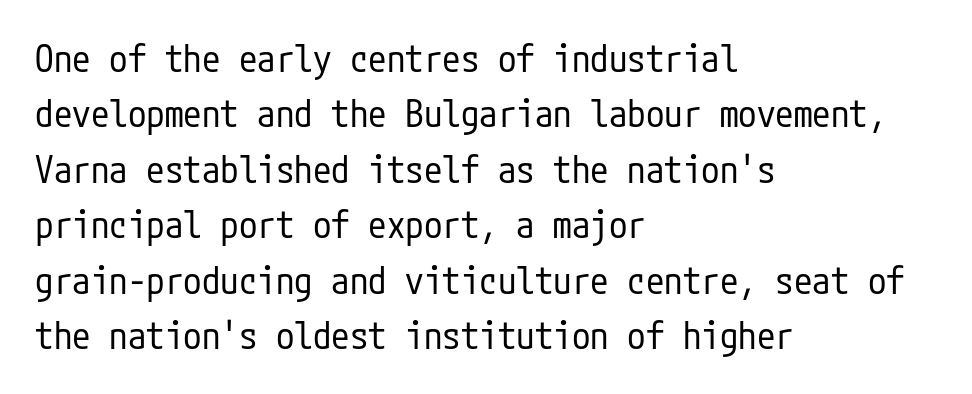
The image shows 37 px regular-weight, condensed sans-serif type, upright; set left-aligned, normal line spacing (1.5x), normal letter spacing, not underlined; low stroke contrast and a medium x-height.
